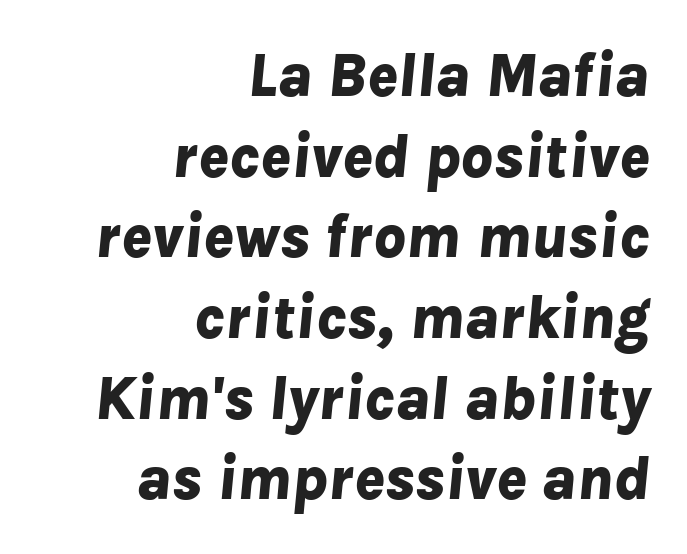
Q: Is the text bold? A: Yes.
Q: Is the text italic (slanted)? A: Yes, it leans right by about 8 degrees.
Q: Is the text underlined? A: No.
Q: How is the paragraph aligned? A: Right-aligned.
Q: Is the spacing between letters normal or unusually wide? A: Normal.
Q: Is the spacing between lines tight, normal or loose? A: Normal.
Q: Width (condensed, normal, or wide)? A: Normal.
Q: Stroke contrast? A: Low.
Q: x-height? A: Medium.
Q: Monospaced? A: No.
